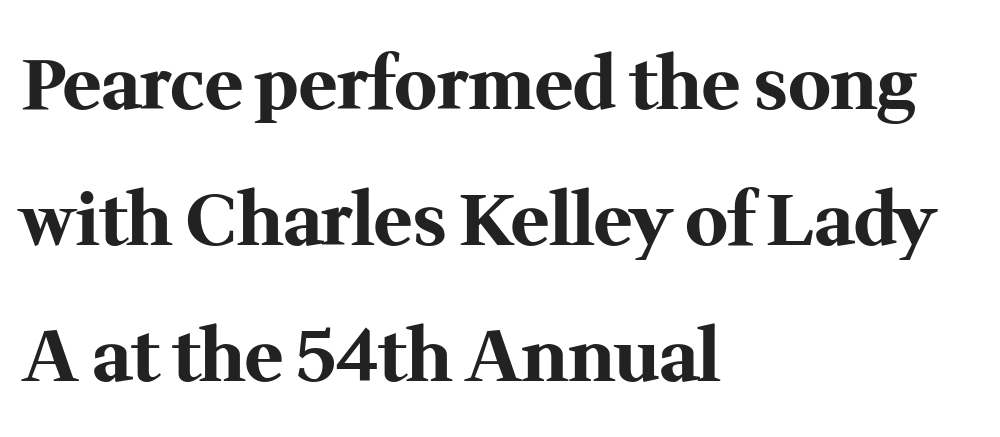
Teacher's note: observe the even left margin — that is flush-left alignment. Has an underline been added? It has not. The letters advance in unequal steps, a hallmark of proportional type. The face used here is seriffed, in the tradition of book romans. Weight: bold.
